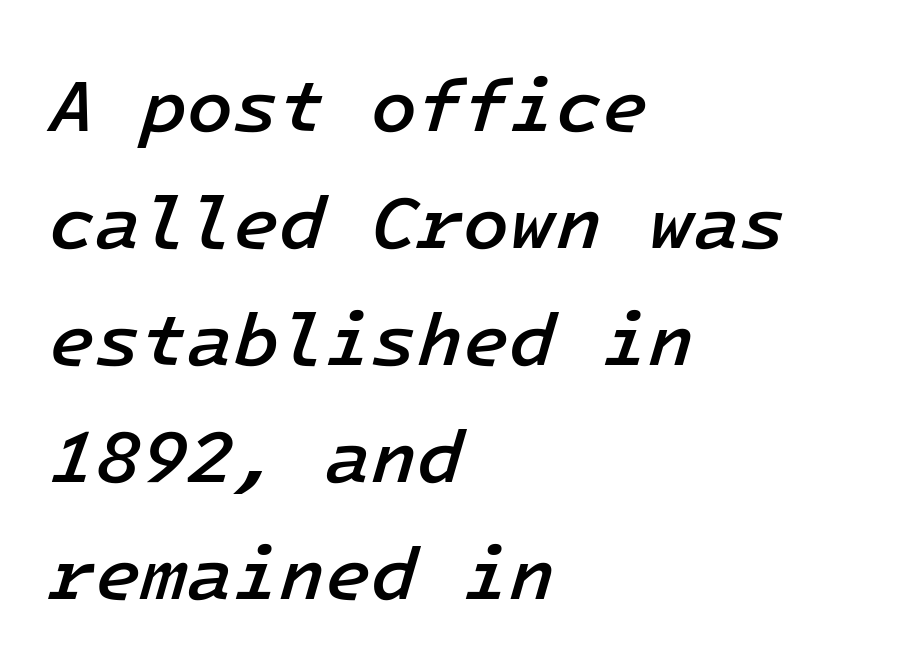
Letter spacing: default. Each row of text sits above clean, open space. The whole block is typeset with a tilt. The glyphs have the mass of a demibold cut, below bold. Regarding leading, the lines here are spaced in the standard way. Monospaced: the letters line up in strict vertical columns.
